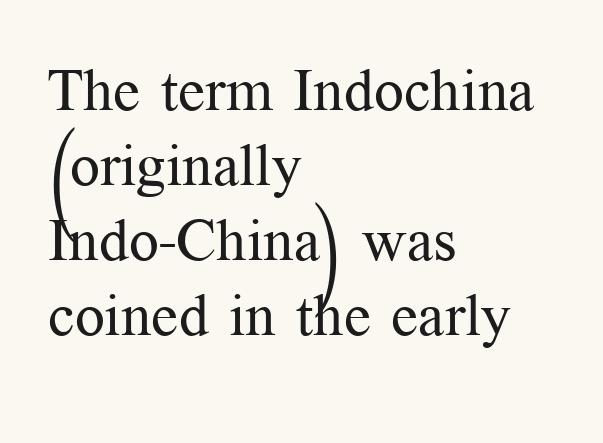
The horizontal fit of the characters is conventional and even. Nothing heavy about these letters — not bold at all. These lines were composed using upright roman letters. Each row of text sits above clean, open space.
